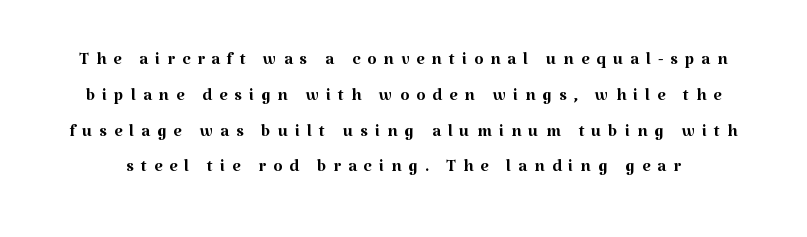
Do the letters lean? They stand straight. Notice how descenders clear the ascenders below comfortably — that's standard leading. Type without underlining. The weight tops out at a normal text grade. Tracking here is generous; glyphs stand well apart from one another.
